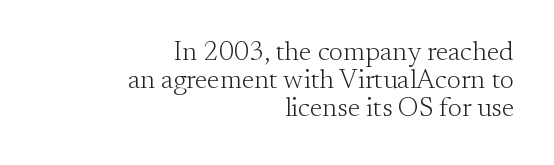
{"italic": "no", "bold": "no", "underline": "no", "align": "right", "line_spacing": "tight", "line_spacing_ratio": 1.04, "letter_spacing": "normal", "letter_spacing_em": 0.0, "glyph_px": 27}
